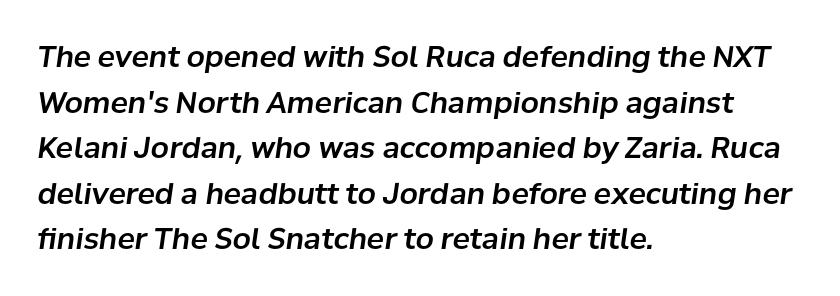
The zone under the glyphs is completely vacant. This rendering uses left alignment, leaving the right contour irregular. The letters advance in unequal steps, a hallmark of proportional type. The face used here has a pronounced slope to its letters. Observe the ordinary spacing: letters are neighbours, not strangers. Honestly, the row spacing looks completely unremarkable.
